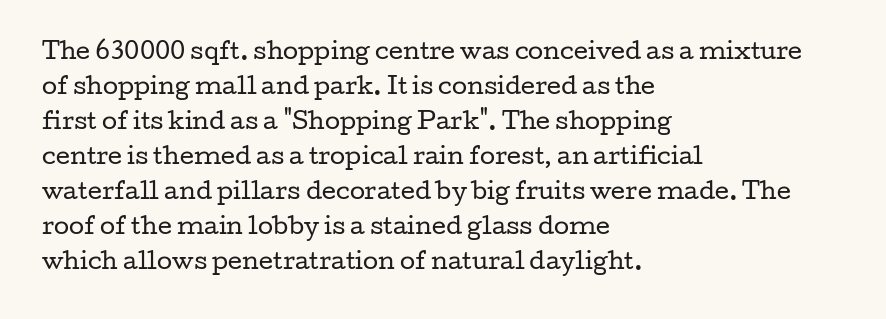
{"italic": "no", "bold": "no", "underline": "no", "align": "left", "line_spacing": "normal", "line_spacing_ratio": 1.59, "letter_spacing": "normal", "letter_spacing_em": 0.0, "glyph_px": 22}
